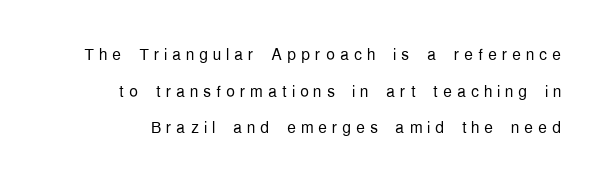
Q: Is the text bold? A: No.
Q: Is the text italic (slanted)? A: No, it is upright.
Q: Is the text underlined? A: No.
Q: How is the paragraph aligned? A: Right-aligned.
Q: Is the spacing between letters normal or unusually wide? A: Unusually wide.
Q: Is the spacing between lines tight, normal or loose? A: Normal.
